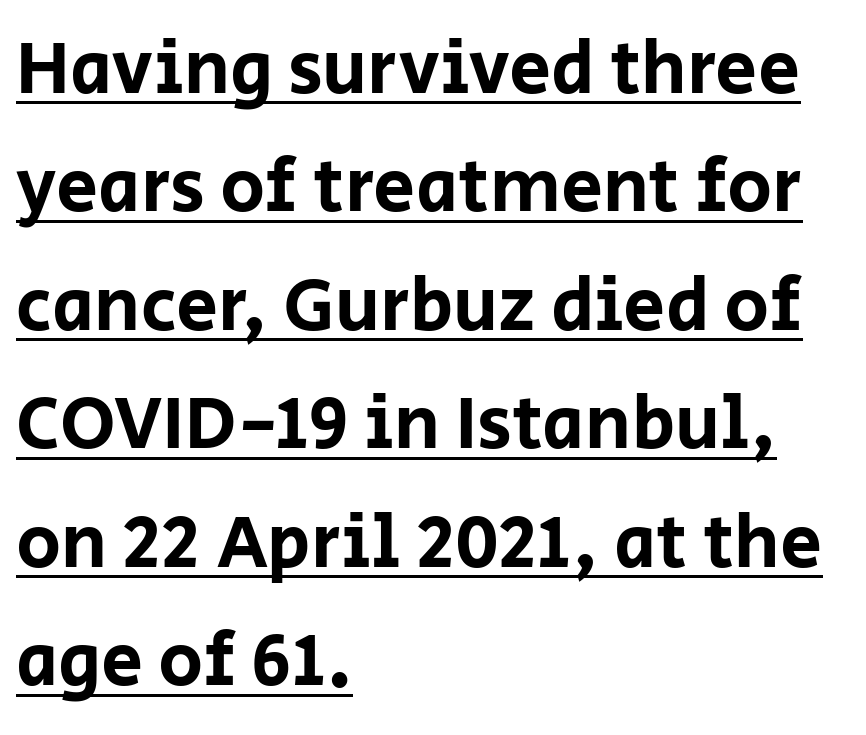
Underlined type. The type family on display is of the sans-serif kind. Line starts are locked; line ends wander. The letters stand straight up with perfectly vertical stems. Leading matches the norm, producing a regular column. Spacing verdict: proportional, widths tailored to each character.
